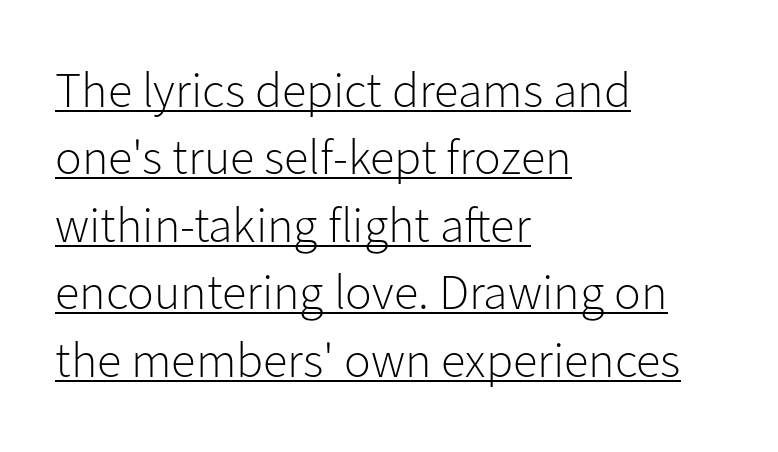
Q: Is the text bold? A: No.
Q: Is the text italic (slanted)? A: No, it is upright.
Q: Is the typeface a serif or a sans-serif typeface? A: Sans-serif.
Q: Is the text underlined? A: Yes.
Q: How is the paragraph aligned? A: Left-aligned.
Q: Is the spacing between letters normal or unusually wide? A: Normal.
Q: Is the spacing between lines tight, normal or loose? A: Normal.
Q: Width (condensed, normal, or wide)? A: Normal.
Q: Stroke contrast? A: Low.
Q: x-height? A: Medium.
Q: Monospaced? A: No.
